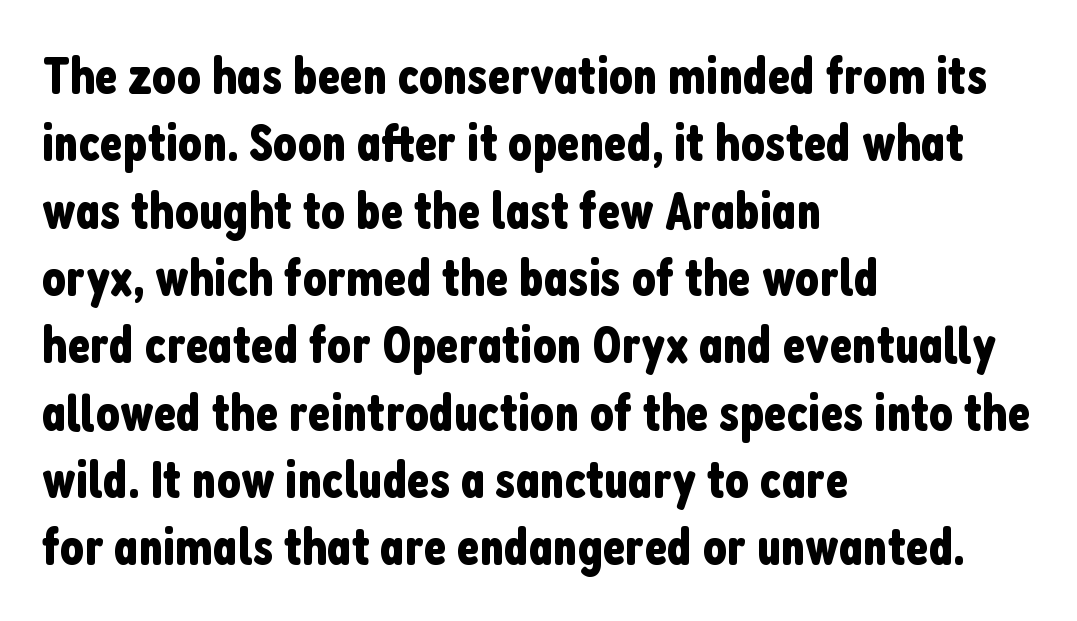
Italic? Not at all — the glyphs are vertical. A typesetter would call this proportional, since set widths differ per character. The letterforms sit shoulder to shoulder at normal distance. The typeface chosen for these lines omits serifs.
